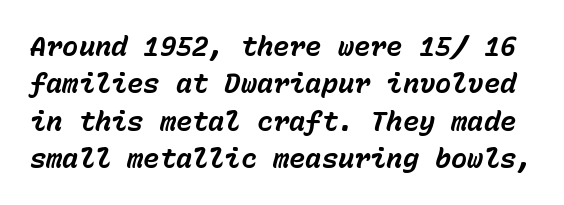
The image shows 27 px bold type, italic (leaning right); set normal line spacing (1.38x), normal letter spacing, not underlined.
